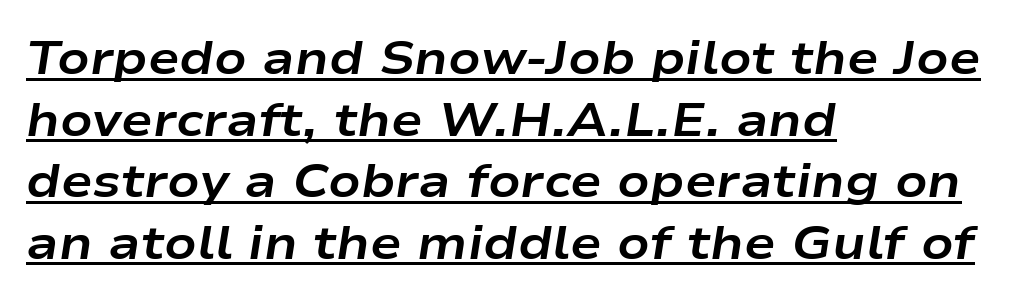
Q: Is the text bold? A: Yes.
Q: Is the text italic (slanted)? A: Yes, it leans right by about 9 degrees.
Q: Is the text underlined? A: Yes.
Q: How is the paragraph aligned? A: Left-aligned.
Q: Is the spacing between letters normal or unusually wide? A: Normal.
Q: Is the spacing between lines tight, normal or loose? A: Normal.
Q: Width (condensed, normal, or wide)? A: Wide.
Q: Stroke contrast? A: Low.
Q: x-height? A: Medium.
Q: Monospaced? A: No.
